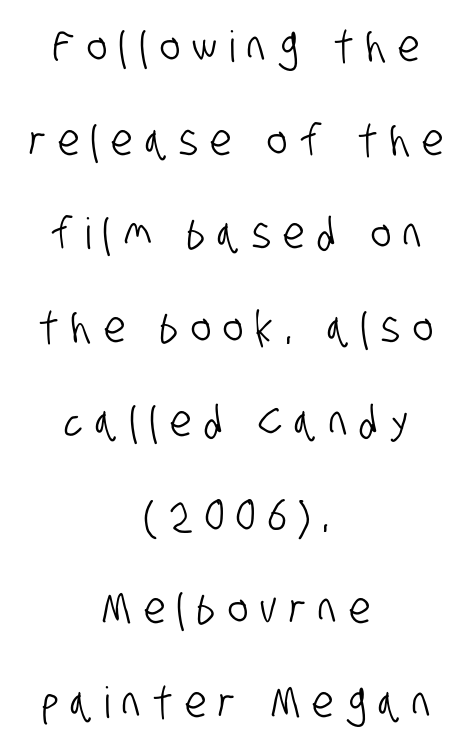
The image shows 43 px condensed sans-serif type; set centered, loose line spacing (2.18x), unusually wide letter spacing (+0.29 em), not underlined; low stroke contrast and a large x-height.
